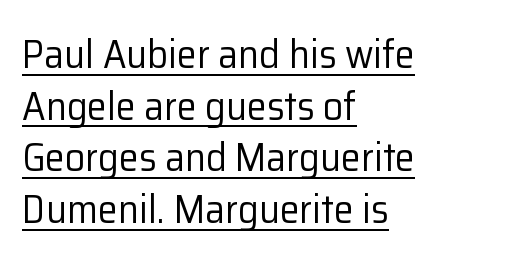
The image shows 40 px regular-weight sans-serif type, upright; set left-aligned, normal line spacing (1.29x), normal letter spacing, underlined; low stroke contrast and a medium x-height.
